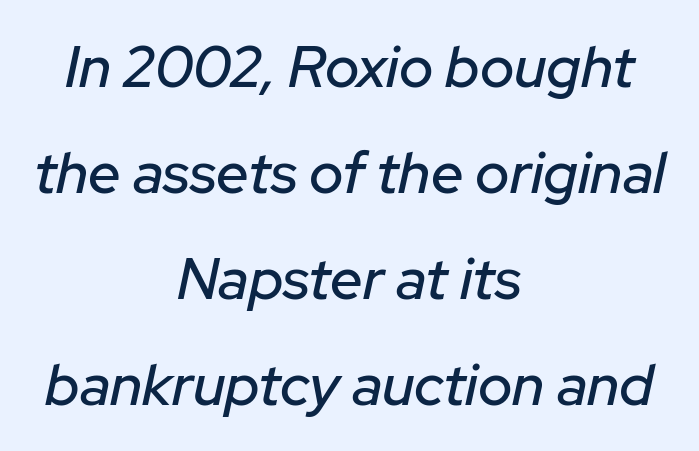
Visually the block forms a symmetrical silhouette, jagged on both flanks. An italicized treatment has been applied to the whole sample. Think of a printed novel: that variable character pitch is what you see here. Short note: letters normally spaced. The space beneath each line is pristine and unruled.
